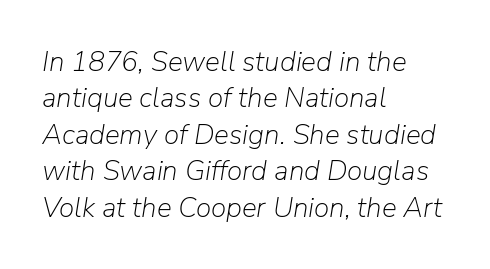
Anything drawn beneath the words? Only blank space. Caption: face not bold, strokes unweighted. The axis of the letterforms is tilted away from vertical. Horizontally, the lines are justified to the leading edge only. This sample has the flowing, uneven cadence of proportional lettering. You could call the tracking neutral — neither tight nor loose.
